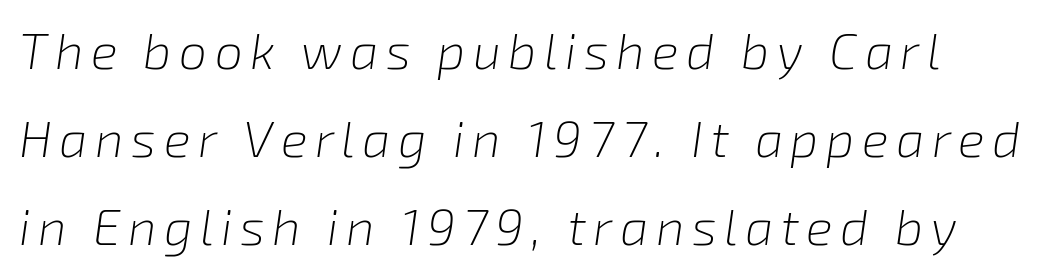
Q: Is the text bold? A: No.
Q: Is the text italic (slanted)? A: Yes, it leans right by about 8 degrees.
Q: Is the text underlined? A: No.
Q: Width (condensed, normal, or wide)? A: Normal.
Q: Stroke contrast? A: Low.
Q: x-height? A: Medium.
Q: Monospaced? A: No.
